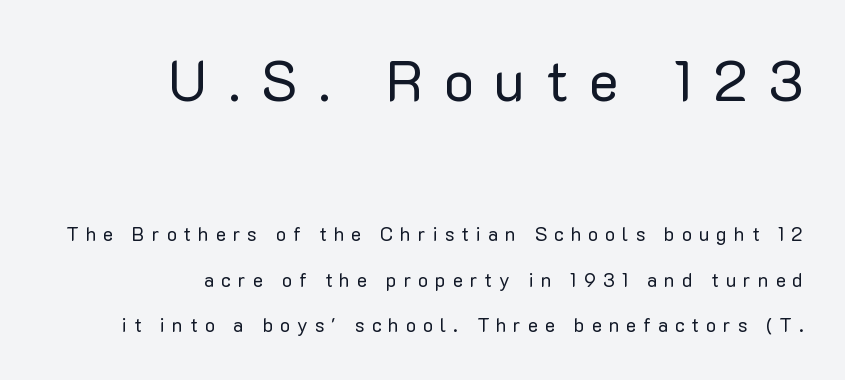
{"serif": "no", "italic": "no", "bold": "no", "weight": "regular", "width": "normal", "stroke_contrast": "low", "x_height": "medium", "monospaced": "no", "underline": "no", "align": "right", "line_spacing": "loose", "line_spacing_ratio": 2.4, "letter_spacing": "wide", "letter_spacing_em": 0.37, "larger_block": "first", "size_ratio": 2.95, "glyph_px": 56}
